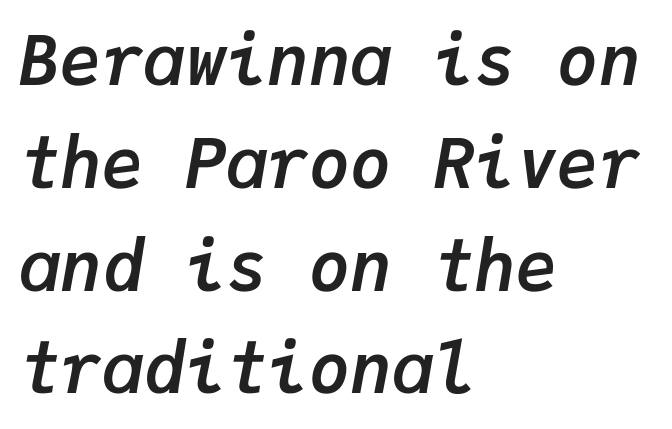
{"italic": "yes", "lean": "right", "slant_degrees": 9, "bold": "yes", "weight": "semibold", "width": "normal", "stroke_contrast": "low", "x_height": "medium", "monospaced": "yes", "underline": "no", "align": "left", "line_spacing": "normal", "line_spacing_ratio": 1.49, "letter_spacing": "normal", "letter_spacing_em": 0.0, "glyph_px": 69}
